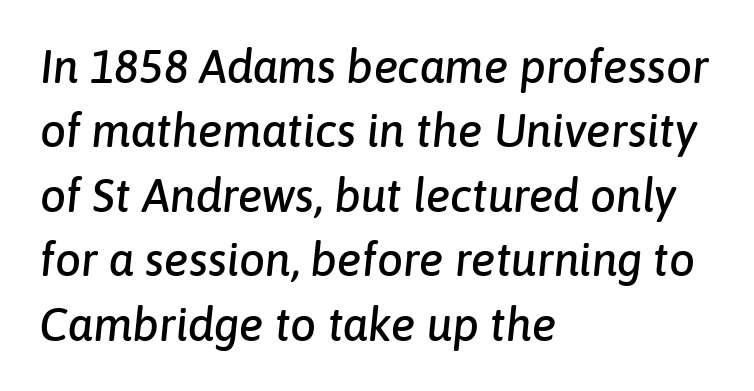
The image shows 46 px text type, italic (leaning right); set left-aligned, normal line spacing (1.4x), normal letter spacing, not underlined; low stroke contrast and a medium x-height.
